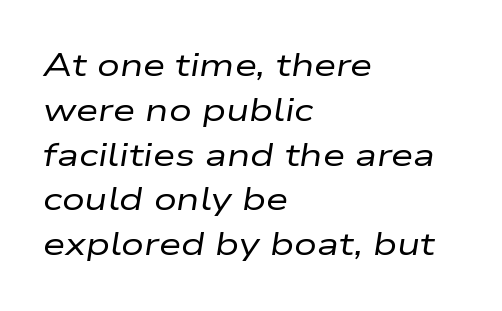
Where is the straight margin? On the left. You could not count columns in this text — the font is proportionally spaced. The rendering uses a moderate line-height, typical for paragraphs. The space directly below the letters is spotless. Compared with typical body copy, the letter spacing here is the same. The passage shown leans; its letterforms are oblique.
